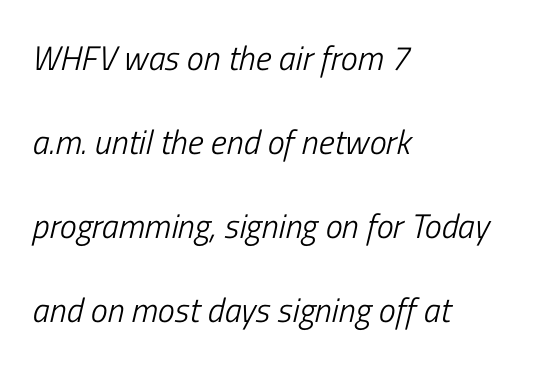
Q: Is the text bold? A: No.
Q: Is the text italic (slanted)? A: Yes, it leans right by about 13 degrees.
Q: Is the text underlined? A: No.
Q: How is the paragraph aligned? A: Left-aligned.
Q: Is the spacing between letters normal or unusually wide? A: Normal.
Q: Is the spacing between lines tight, normal or loose? A: Loose.
Q: Width (condensed, normal, or wide)? A: Condensed.
Q: Stroke contrast? A: Low.
Q: x-height? A: Medium.
Q: Monospaced? A: No.
